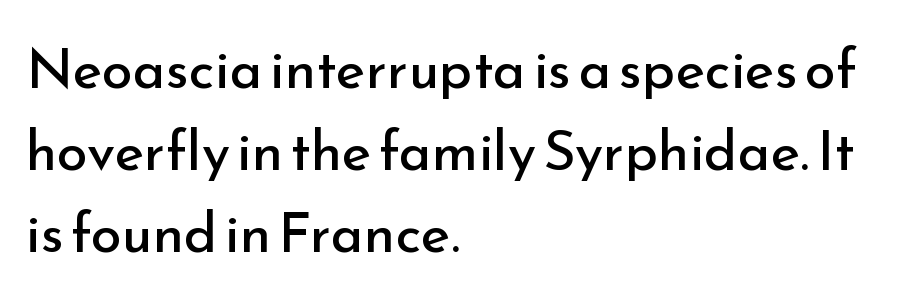
The image shows 56 px regular-weight sans-serif type, upright; set left-aligned, normal line spacing (1.46x), normal letter spacing, not underlined; low stroke contrast and a small x-height.
